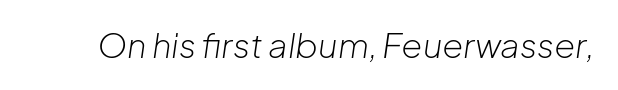
Q: Is the text bold? A: No.
Q: Is the text italic (slanted)? A: Yes, it leans right by about 8 degrees.
Q: Is the text underlined? A: No.
Q: Is the spacing between letters normal or unusually wide? A: Normal.
Q: Width (condensed, normal, or wide)? A: Normal.
Q: Stroke contrast? A: Low.
Q: x-height? A: Medium.
Q: Monospaced? A: No.
